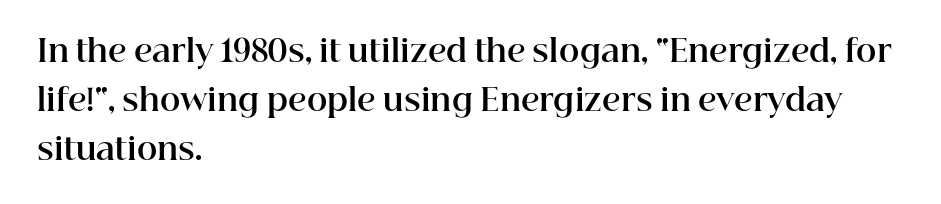
The image shows 31 px bold serif type, upright; set left-aligned, normal line spacing (1.58x), normal letter spacing, not underlined; high stroke contrast and a medium x-height.
